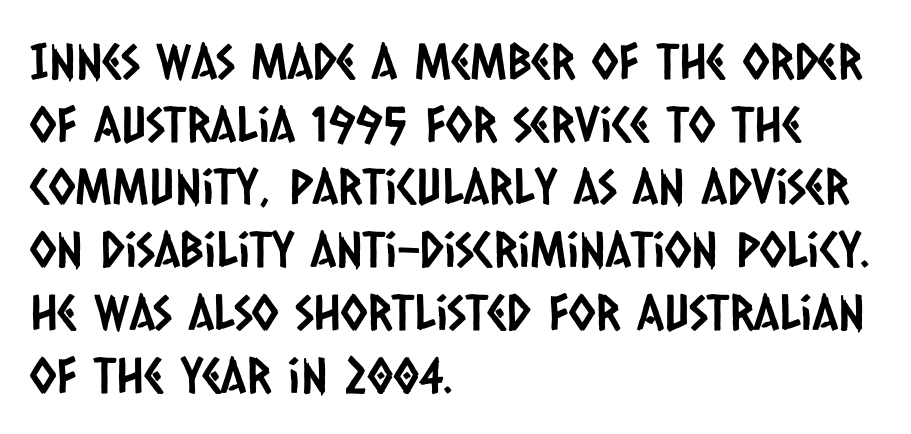
{"serif": "no", "width": "condensed", "stroke_contrast": "low", "x_height": "large", "monospaced": "no", "underline": "no", "align": "left", "line_spacing": "normal", "line_spacing_ratio": 1.28, "letter_spacing": "normal", "letter_spacing_em": 0.0, "glyph_px": 49}
